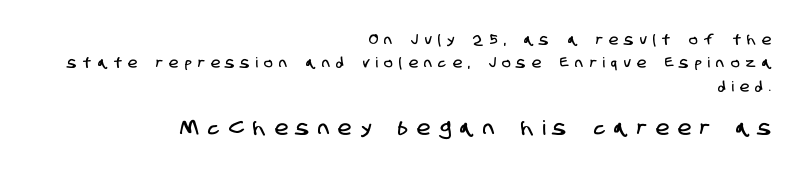
In terms of letterspacing, this is a distinctly airy, spread setting. The block sitting lower on the canvas is the one with enlarged characters. Check under the words: just untouched page. Casual observation: everything's shoved over to the right. Baseline-to-baseline distance is the conventional proportion of letter height.
